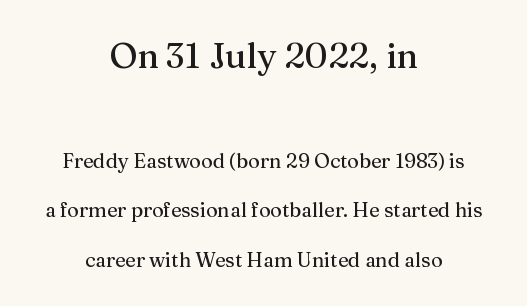
These lines stand farther apart than default settings would place them. Examine the stroke ends and you'll spot serifs. Tracking value appears to be zero — textbook default spacing. The foot of each line stays bare and open.
